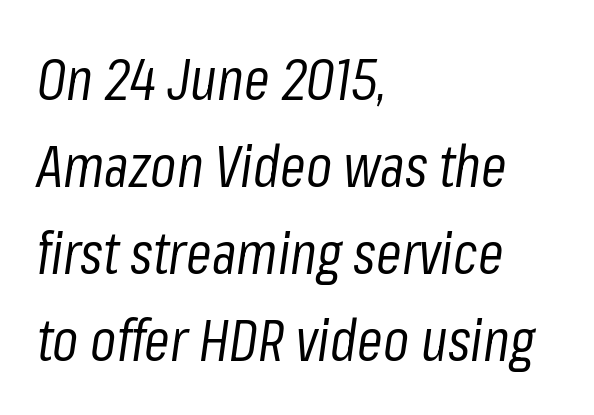
{"italic": "yes", "lean": "right", "slant_degrees": 8, "bold": "no", "weight": "regular", "width": "condensed", "stroke_contrast": "low", "x_height": "medium", "monospaced": "no", "underline": "no", "align": "left", "line_spacing": "normal", "line_spacing_ratio": 1.5, "letter_spacing": "normal", "letter_spacing_em": 0.0, "glyph_px": 58}
